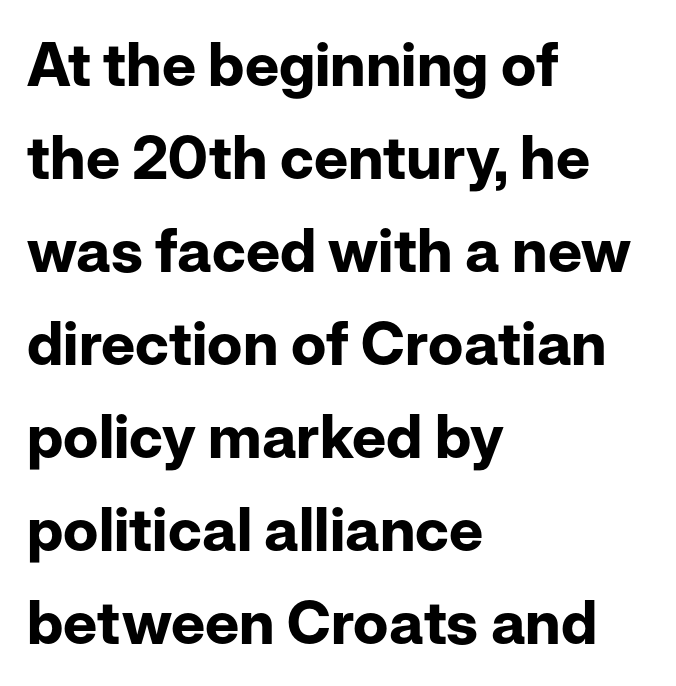
Q: Is the text bold? A: Yes.
Q: Is the text italic (slanted)? A: No, it is upright.
Q: Is the typeface a serif or a sans-serif typeface? A: Sans-serif.
Q: Is the text underlined? A: No.
Q: How is the paragraph aligned? A: Left-aligned.
Q: Is the spacing between letters normal or unusually wide? A: Normal.
Q: Is the spacing between lines tight, normal or loose? A: Normal.
Q: Width (condensed, normal, or wide)? A: Normal.
Q: Stroke contrast? A: Low.
Q: x-height? A: Medium.
Q: Monospaced? A: No.
